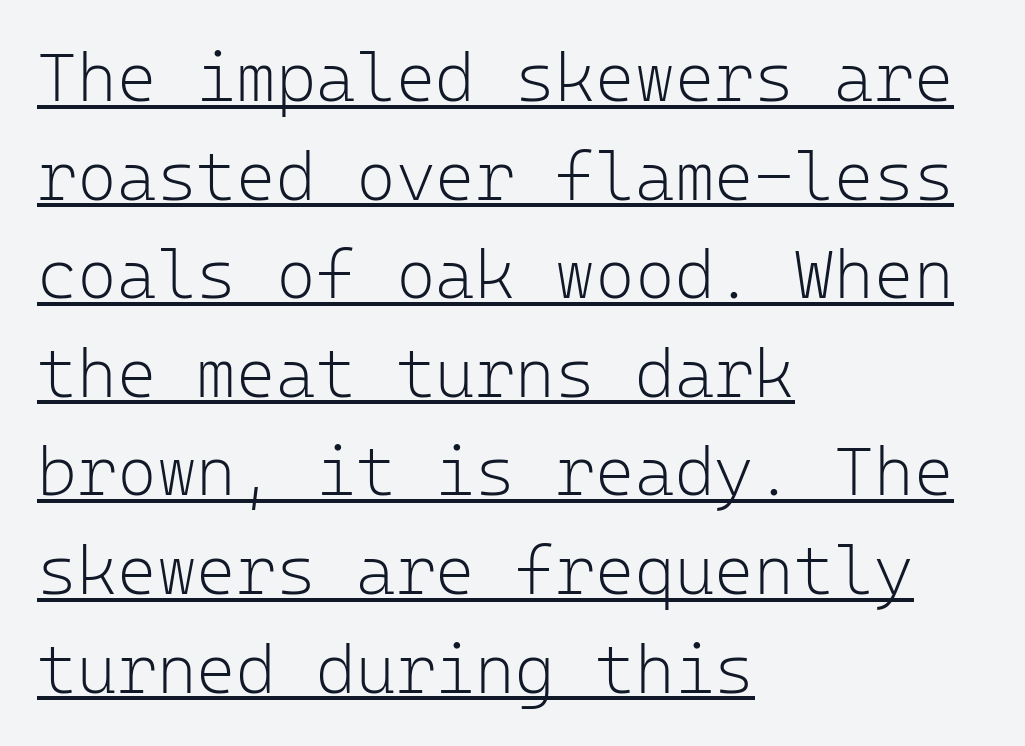
Interline gaps are of average width in this sample. Glyph-to-glyph distance matches everyday printed text. This is underlined copy, the kind a proofreader might mark for attention. Monospaced: the letters line up in strict vertical columns. Letters have the restrained weight of plain body copy at most. No feet cap the strokes, marking this as sans-serif type.
